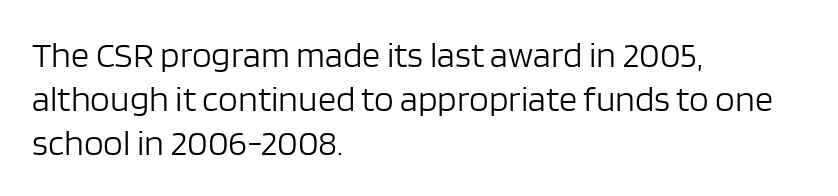
Q: Is the text bold? A: No.
Q: Is the text italic (slanted)? A: No, it is upright.
Q: Is the typeface a serif or a sans-serif typeface? A: Sans-serif.
Q: Is the text underlined? A: No.
Q: How is the paragraph aligned? A: Left-aligned.
Q: Is the spacing between letters normal or unusually wide? A: Normal.
Q: Width (condensed, normal, or wide)? A: Normal.
Q: Stroke contrast? A: Low.
Q: x-height? A: Large.
Q: Monospaced? A: No.
